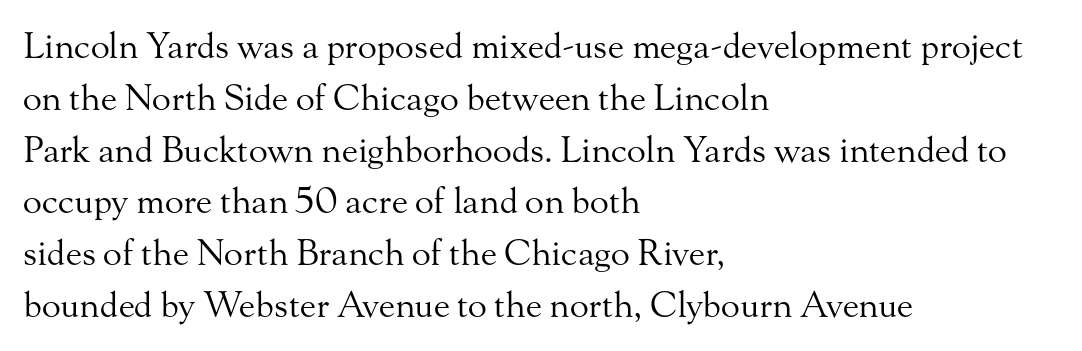
The image shows 35 px regular-weight serif type, upright; set left-aligned, normal line spacing (1.48x), normal letter spacing, not underlined; medium stroke contrast and a small x-height.
